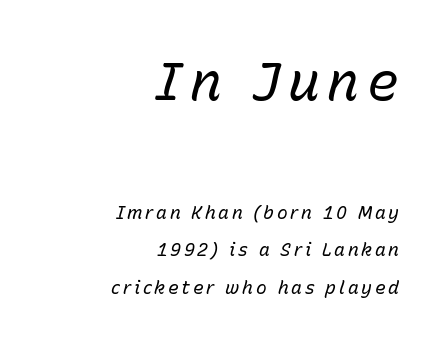
Q: Is the text bold? A: No.
Q: Is the text italic (slanted)? A: Yes, it leans right by about 15 degrees.
Q: Is the text underlined? A: No.
Q: How is the paragraph aligned? A: Right-aligned.
Q: Is the spacing between lines tight, normal or loose? A: Loose.
Q: Which block of text is set in a larger size, the first (top) or the second (bottom)? A: The first (top) one.
Q: Width (condensed, normal, or wide)? A: Normal.
Q: Stroke contrast? A: Low.
Q: x-height? A: Medium.
Q: Monospaced? A: No.
